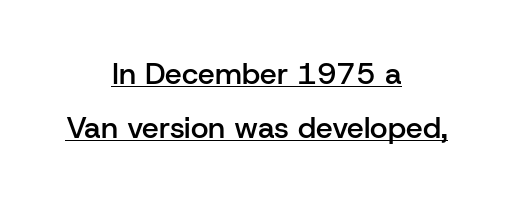
{"serif": "no", "italic": "no", "bold": "semi", "weight": "semibold", "width": "normal", "stroke_contrast": "low", "x_height": "medium", "monospaced": "no", "underline": "yes", "align": "center", "line_spacing_ratio": 1.8, "letter_spacing": "normal", "letter_spacing_em": 0.0, "glyph_px": 30}
